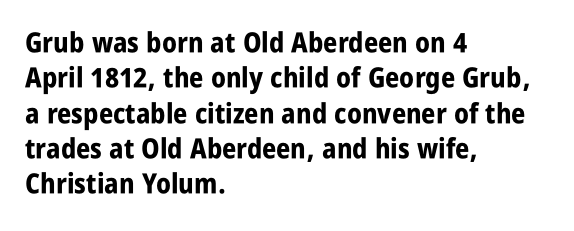
Q: Is the text bold? A: Yes.
Q: Is the text italic (slanted)? A: No, it is upright.
Q: Is the typeface a serif or a sans-serif typeface? A: Sans-serif.
Q: Is the text underlined? A: No.
Q: How is the paragraph aligned? A: Left-aligned.
Q: Is the spacing between letters normal or unusually wide? A: Normal.
Q: Is the spacing between lines tight, normal or loose? A: Normal.
Q: Width (condensed, normal, or wide)? A: Condensed.
Q: Stroke contrast? A: Low.
Q: x-height? A: Large.
Q: Monospaced? A: No.
